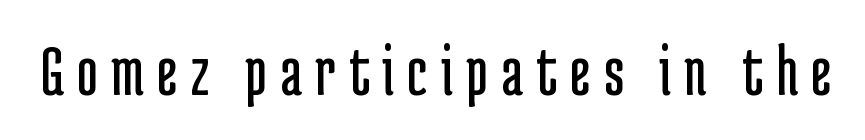
The image shows 73 px regular-weight, condensed sans-serif type, upright; set not underlined; low stroke contrast and a medium x-height.
